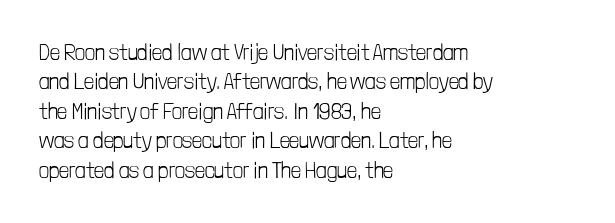
Q: Is the text bold? A: No.
Q: Is the text italic (slanted)? A: No, it is upright.
Q: Is the text underlined? A: No.
Q: How is the paragraph aligned? A: Left-aligned.
Q: Is the spacing between letters normal or unusually wide? A: Normal.
Q: Is the spacing between lines tight, normal or loose? A: Normal.
